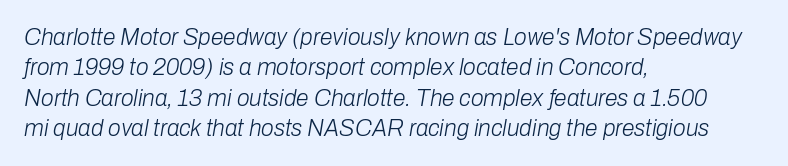
Q: Is the text bold? A: No.
Q: Is the text italic (slanted)? A: Yes, it leans right by about 10 degrees.
Q: Is the text underlined? A: No.
Q: How is the paragraph aligned? A: Left-aligned.
Q: Is the spacing between letters normal or unusually wide? A: Normal.
Q: Is the spacing between lines tight, normal or loose? A: Normal.
